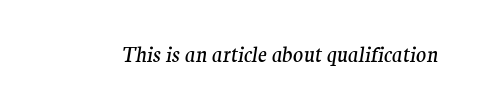
Q: Is the text bold? A: No.
Q: Is the text italic (slanted)? A: Yes, it leans right by about 9 degrees.
Q: Is the text underlined? A: No.
Q: Is the spacing between letters normal or unusually wide? A: Normal.
